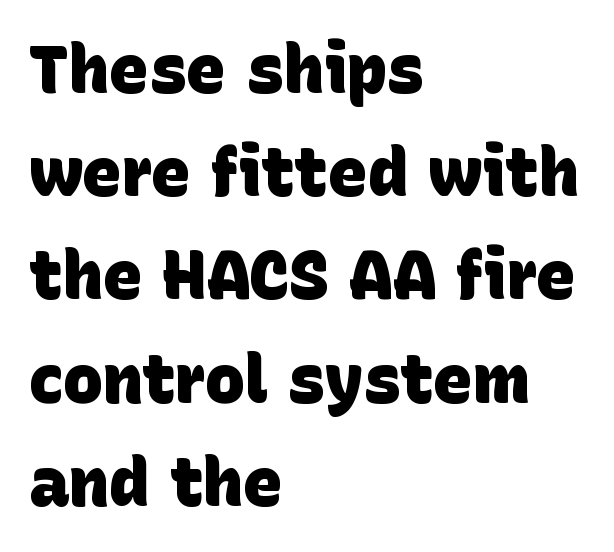
Glance below the letters and you will spot only blank space. Think of a printed novel: that variable character pitch is what you see here. Does the type have serifs? No, each stem ends abruptly. The font is running at its bold setting. Baseline-to-baseline distance is the conventional proportion of letter height. The letters sit at their default tracking, neither squeezed nor spread.
